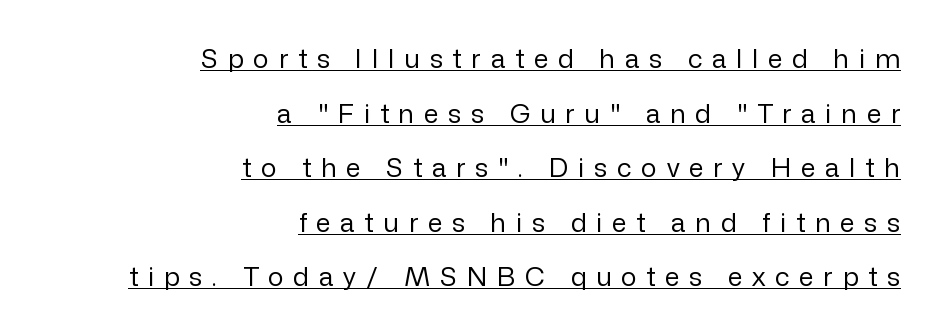
The image shows 26 px text type, upright; set right-aligned, loose line spacing (2.1x), unusually wide letter spacing (+0.38 em), underlined.
